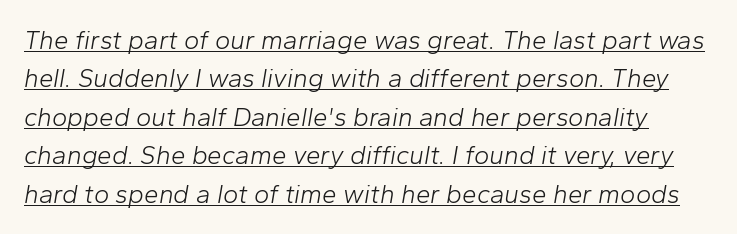
Q: Is the text bold? A: No.
Q: Is the text italic (slanted)? A: Yes, it leans right by about 10 degrees.
Q: Is the text underlined? A: Yes.
Q: Is the spacing between letters normal or unusually wide? A: Normal.
Q: Is the spacing between lines tight, normal or loose? A: Normal.
